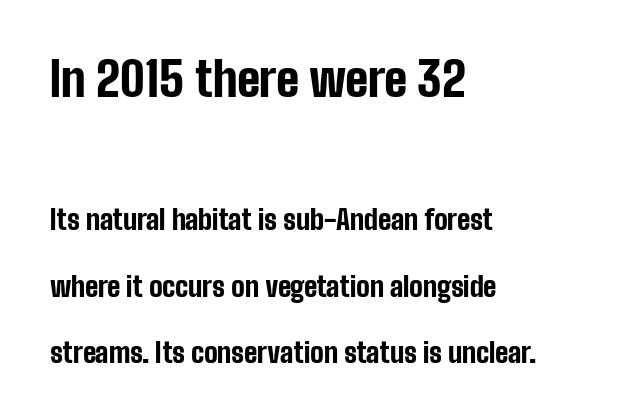
Character widths vary here, with narrow letters taking less room than wide ones. Where is the straight margin? On the left. Students, note that the glyphs here touch the page at normal intervals. The lettering stays uniformly vertical, giving the passage a roman look. Nope, no serifs anywhere on these letters. Typesetter's note: full bold, strokes at maximum text heaviness.
